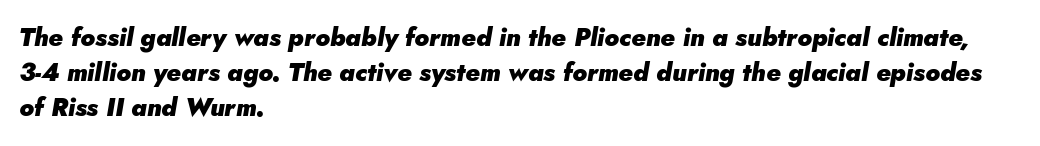
{"italic": "yes", "lean": "right", "slant_degrees": 5, "bold": "yes", "underline": "no", "align": "left", "line_spacing": "normal", "line_spacing_ratio": 1.41, "letter_spacing": "normal", "letter_spacing_em": 0.0, "glyph_px": 25}
